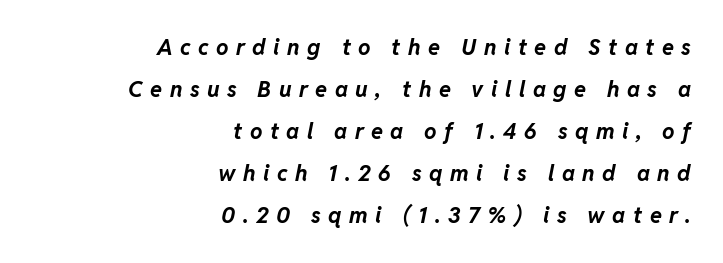
The image shows 22 px bold type, italic (leaning right); set right-aligned, loose line spacing (1.91x), unusually wide letter spacing (+0.34 em), not underlined.
